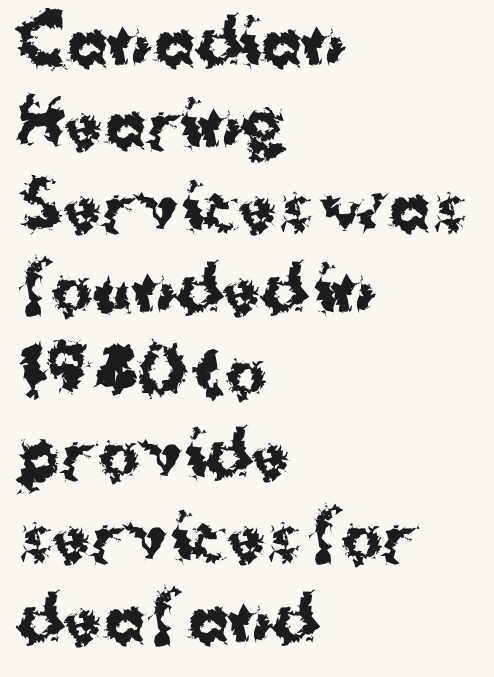
Q: Is the text bold? A: Yes.
Q: Is the text italic (slanted)? A: No, it is upright.
Q: Is the typeface a serif or a sans-serif typeface? A: Sans-serif.
Q: Is the text underlined? A: No.
Q: How is the paragraph aligned? A: Left-aligned.
Q: Is the spacing between letters normal or unusually wide? A: Normal.
Q: Is the spacing between lines tight, normal or loose? A: Normal.
Q: Width (condensed, normal, or wide)? A: Normal.
Q: Stroke contrast? A: Medium.
Q: x-height? A: Medium.
Q: Monospaced? A: No.
